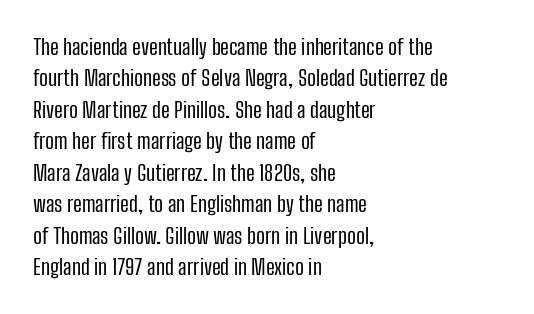
The image shows 22 px text type, upright; set left-aligned, normal line spacing (1.43x), normal letter spacing, not underlined.
